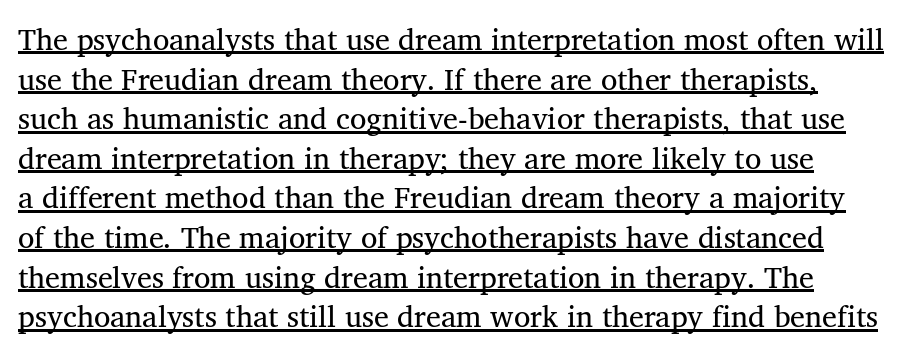
The image shows 30 px regular-weight serif type; set normal line spacing (1.32x), normal letter spacing, underlined; medium stroke contrast and a medium x-height.
